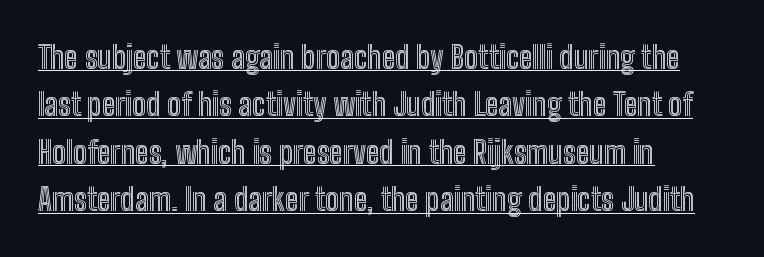
Glance below the letters and you will spot a drawn line. This sample uses an upright cut, with every glyph sitting square on the baseline. Do the characters align in a grid? No, the font is proportional. The letters sit at their default tracking, neither squeezed nor spread. The rag falls on the right side of this text block.
